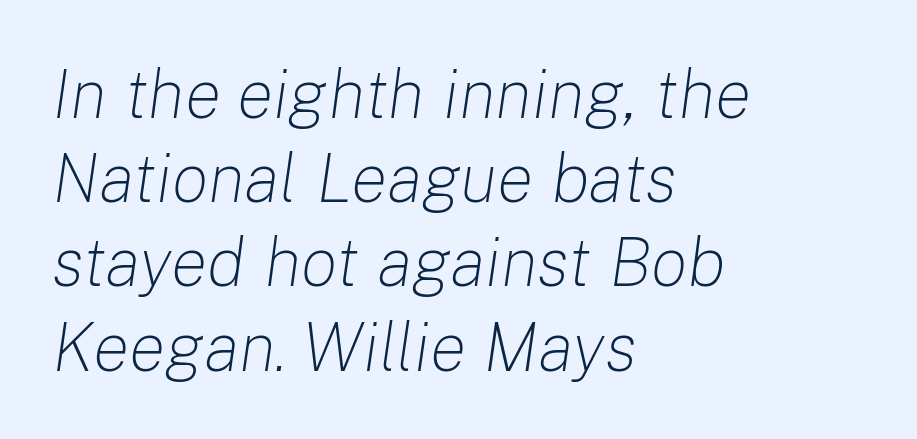
Q: Is the text bold? A: No.
Q: Is the text italic (slanted)? A: Yes, it leans right by about 8 degrees.
Q: Is the text underlined? A: No.
Q: How is the paragraph aligned? A: Left-aligned.
Q: Is the spacing between letters normal or unusually wide? A: Normal.
Q: Width (condensed, normal, or wide)? A: Normal.
Q: Stroke contrast? A: Low.
Q: x-height? A: Medium.
Q: Monospaced? A: No.
